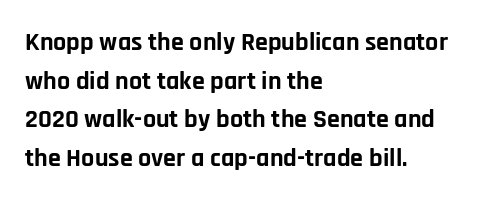
{"italic": "no", "bold": "yes", "underline": "no", "align": "left", "line_spacing": "normal", "line_spacing_ratio": 1.49, "letter_spacing": "normal", "letter_spacing_em": 0.0, "glyph_px": 26}
